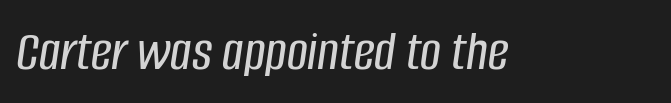
{"italic": "yes", "lean": "right", "slant_degrees": 8, "width": "condensed", "stroke_contrast": "low", "x_height": "large", "monospaced": "no", "underline": "no", "letter_spacing": "normal", "letter_spacing_em": 0.0, "glyph_px": 58}
